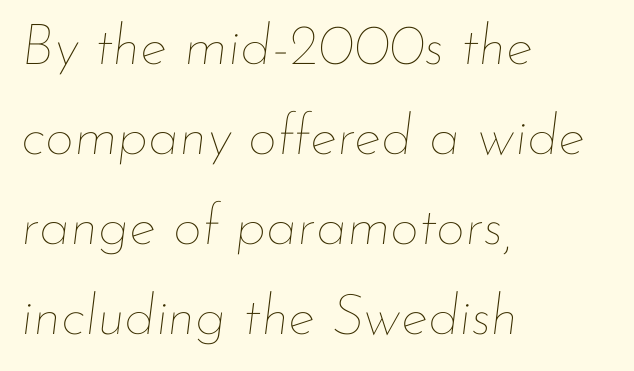
Q: Is the text bold? A: No.
Q: Is the text italic (slanted)? A: Yes, it leans right by about 7 degrees.
Q: Is the text underlined? A: No.
Q: How is the paragraph aligned? A: Left-aligned.
Q: Is the spacing between letters normal or unusually wide? A: Normal.
Q: Is the spacing between lines tight, normal or loose? A: Normal.
Q: Width (condensed, normal, or wide)? A: Normal.
Q: Stroke contrast? A: Low.
Q: x-height? A: Small.
Q: Monospaced? A: No.
